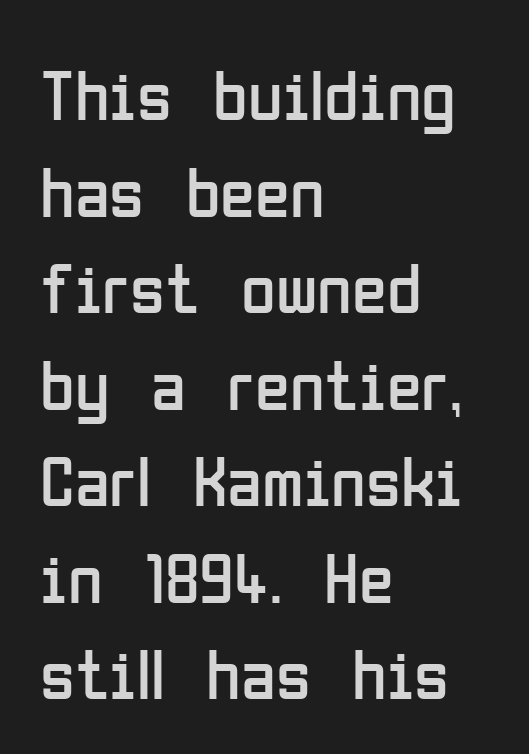
Q: Is the text bold? A: No.
Q: Is the text italic (slanted)? A: No, it is upright.
Q: Is the typeface a serif or a sans-serif typeface? A: Sans-serif.
Q: Is the text underlined? A: No.
Q: How is the paragraph aligned? A: Left-aligned.
Q: Is the spacing between letters normal or unusually wide? A: Normal.
Q: Is the spacing between lines tight, normal or loose? A: Normal.
Q: Width (condensed, normal, or wide)? A: Condensed.
Q: Stroke contrast? A: Low.
Q: x-height? A: Medium.
Q: Monospaced? A: No.
